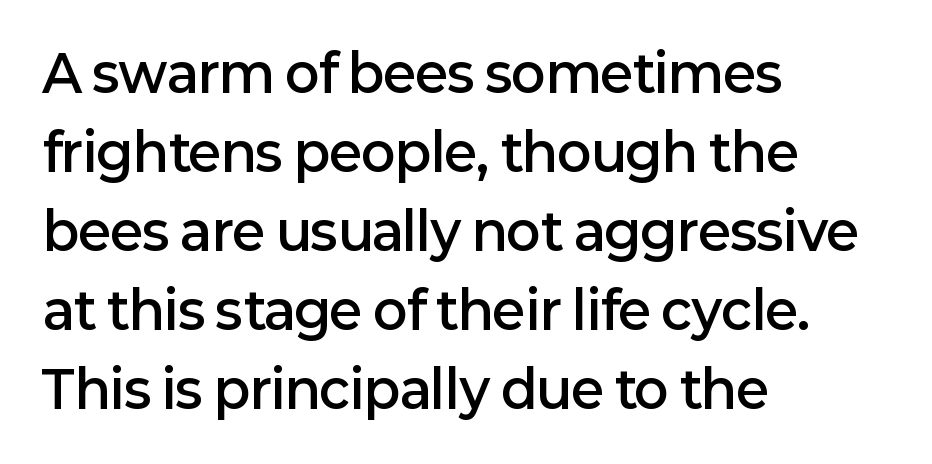
{"serif": "no", "italic": "no", "bold": "semi", "weight": "semibold", "width": "normal", "stroke_contrast": "low", "x_height": "medium", "monospaced": "no", "underline": "no", "align": "left", "line_spacing": "normal", "line_spacing_ratio": 1.55, "letter_spacing": "normal", "letter_spacing_em": 0.0, "glyph_px": 51}
